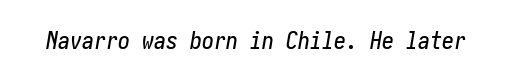
The image shows 24 px text type, italic (leaning right); set normal letter spacing, not underlined.
